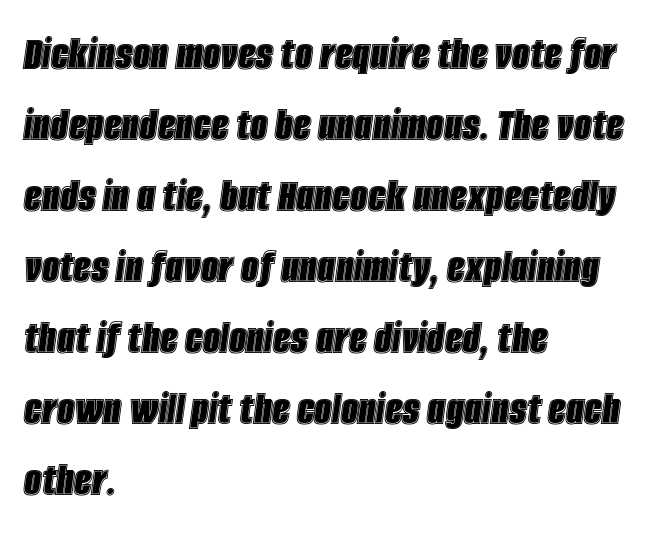
{"italic": "yes", "lean": "right", "slant_degrees": 8, "width": "condensed", "x_height": "large", "monospaced": "no", "underline": "no", "align": "left", "line_spacing": "normal", "line_spacing_ratio": 1.45, "letter_spacing": "normal", "letter_spacing_em": 0.0, "glyph_px": 49}
